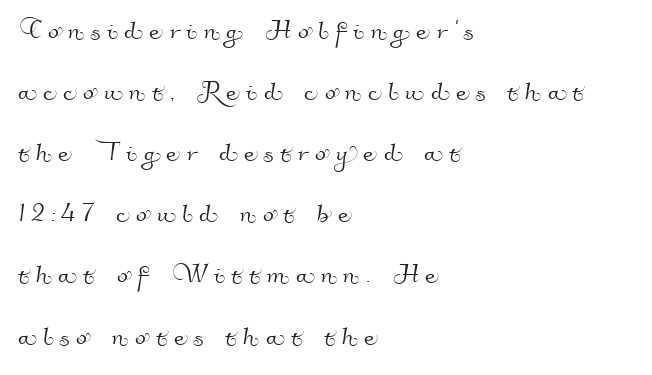
The ragged edge is on the right, which tells us the setting is flush left. The letters advance in unequal steps, a hallmark of proportional type. Horizontal bands of white between lines are thick stripes. Check under the words: just untouched page. How are the letters spaced? Widely, with obvious added tracking.
